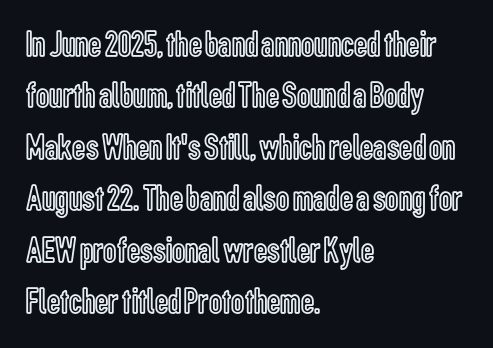
The image shows 37 px condensed type, upright; set left-aligned, normal line spacing (1.39x), normal letter spacing, not underlined; a medium x-height.
